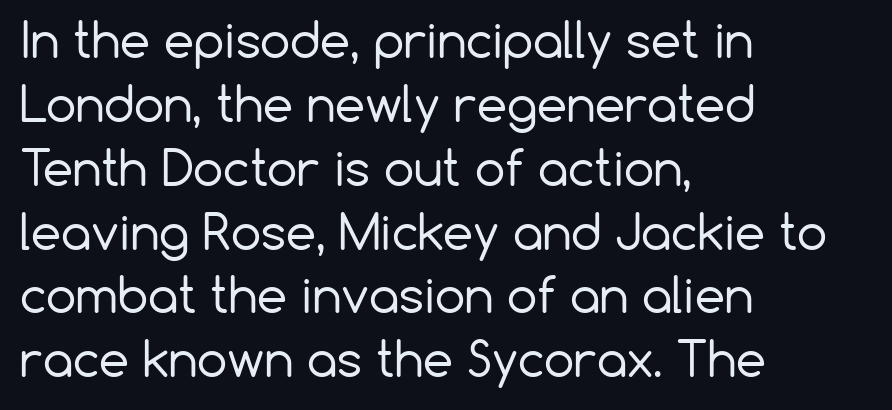
The image shows 48 px regular-weight sans-serif type, upright; set left-aligned, normal line spacing (1.33x), normal letter spacing, not underlined; low stroke contrast and a medium x-height.
